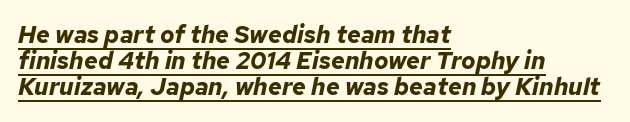
The image shows 24 px bold type, italic (leaning right); set left-aligned, tight line spacing (1.09x), normal letter spacing, underlined.
